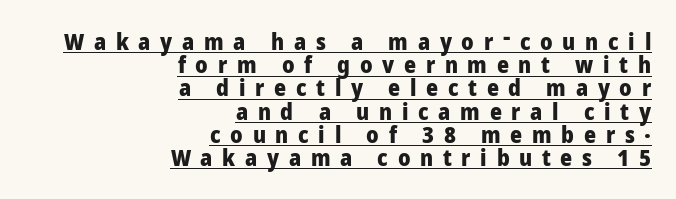
{"italic": "no", "bold": "yes", "underline": "yes", "align": "right", "line_spacing": "tight", "line_spacing_ratio": 1.01, "letter_spacing": "wide", "letter_spacing_em": 0.42, "glyph_px": 23}
